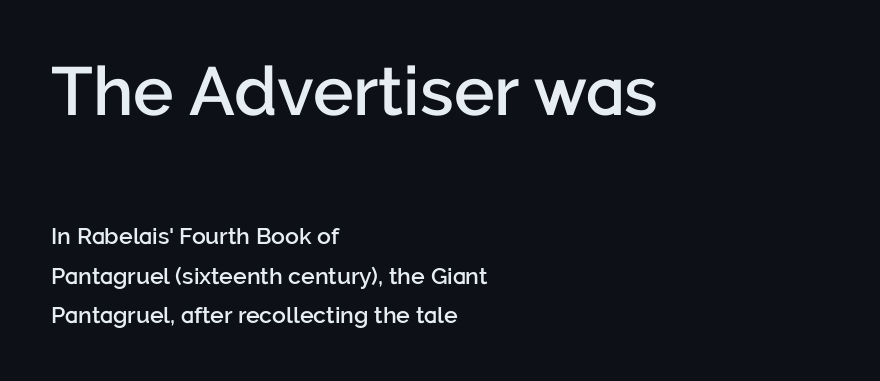
The font family rendered here belongs to the sans-serif group. Ordinary non-slanted type is in use. Where is the straight margin? On the left. Tracking here is standard; glyphs follow each other at the usual distance. The letters are semibold — heavier than regular but short of a full bold.
